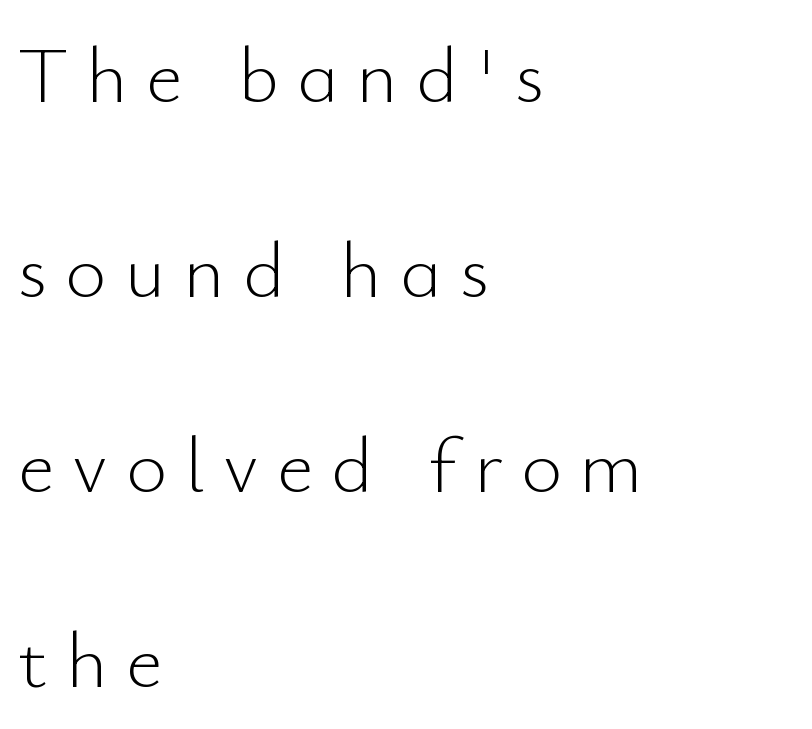
Characters follow at a spacing far wider than the type designer built in. The letters stand upright; this is a roman face. The typeface chosen for these lines omits serifs. Compared with a centered layout, this one pins lines to the left instead. This reads as an unemphasized weight, regular at the heaviest.
